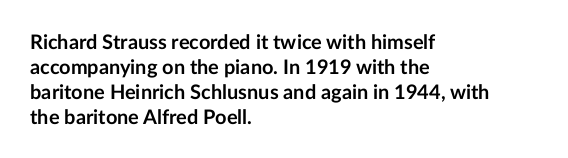
The baseline area is clear. Ordinary non-slanted type is in use. Look at the tracking — it's just the regular setting, nothing added. These lines carry a lot of weight — the face is fully bold.
